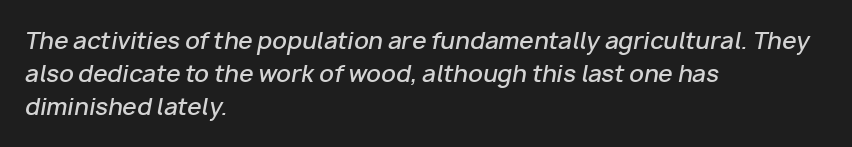
{"italic": "yes", "lean": "right", "slant_degrees": 10, "bold": "semi", "underline": "no", "align": "left", "line_spacing": "normal", "line_spacing_ratio": 1.43, "letter_spacing": "normal", "letter_spacing_em": 0.0, "glyph_px": 23}
